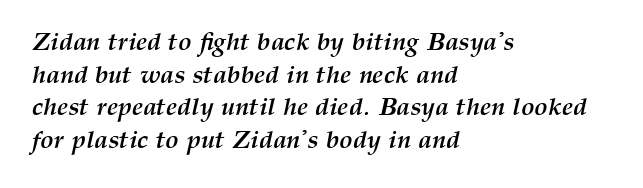
The font's italic variant was chosen for this text. Caption: multi-line text, flush left, ragged right. Words appear dense and cohesive because spacing is normal. Only glyphs here, with clear space below each row.
